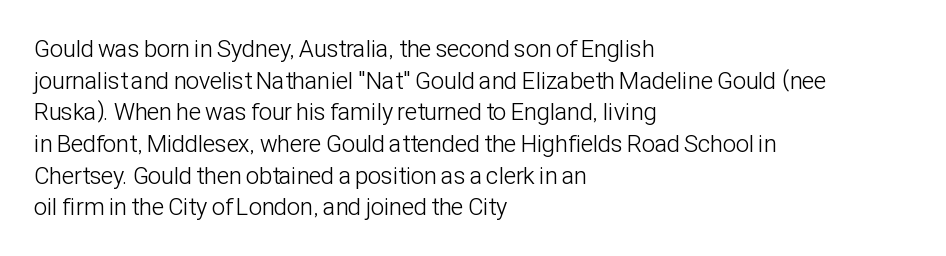
The image shows 24 px text type, upright; set left-aligned, normal line spacing (1.32x), normal letter spacing, not underlined.
